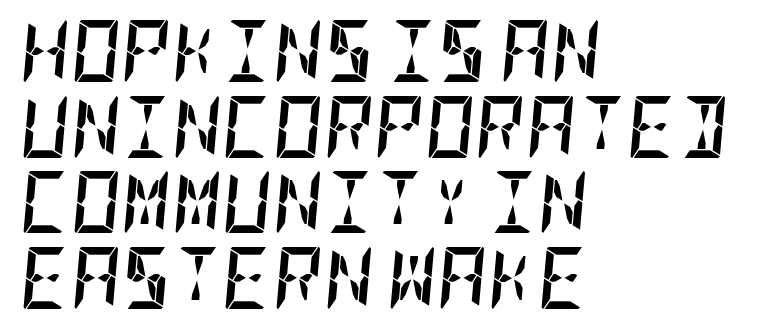
{"italic": "yes", "lean": "right", "slant_degrees": 5, "bold": "yes", "weight": "semibold", "width": "condensed", "stroke_contrast": "low", "x_height": "large", "underline": "no", "align": "left", "line_spacing_ratio": 1.22, "letter_spacing": "normal", "letter_spacing_em": 0.0, "glyph_px": 62}
